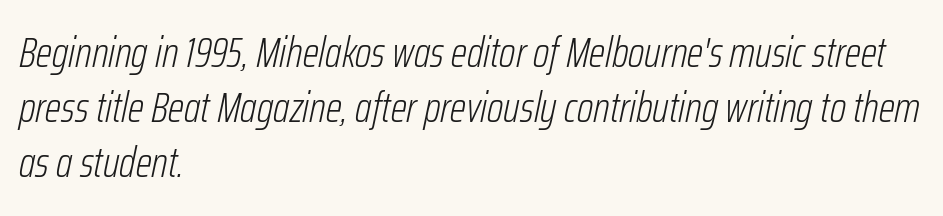
{"italic": "yes", "lean": "right", "slant_degrees": 12, "bold": "no", "weight": "light", "width": "condensed", "stroke_contrast": "low", "x_height": "medium", "monospaced": "no", "underline": "no", "align": "left", "line_spacing": "normal", "line_spacing_ratio": 1.31, "letter_spacing": "normal", "letter_spacing_em": 0.0, "glyph_px": 42}
